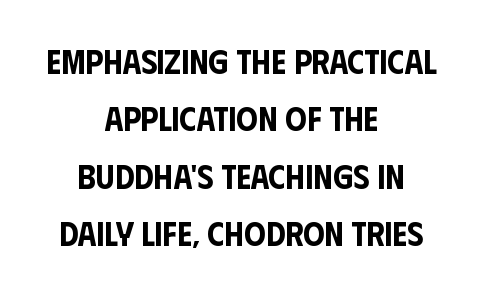
Q: Is the text italic (slanted)? A: No, it is upright.
Q: Is the typeface a serif or a sans-serif typeface? A: Sans-serif.
Q: Is the text underlined? A: No.
Q: How is the paragraph aligned? A: Centered.
Q: Is the spacing between letters normal or unusually wide? A: Normal.
Q: Is the spacing between lines tight, normal or loose? A: Normal.
Q: Width (condensed, normal, or wide)? A: Condensed.
Q: Stroke contrast? A: Low.
Q: x-height? A: Large.
Q: Monospaced? A: No.
